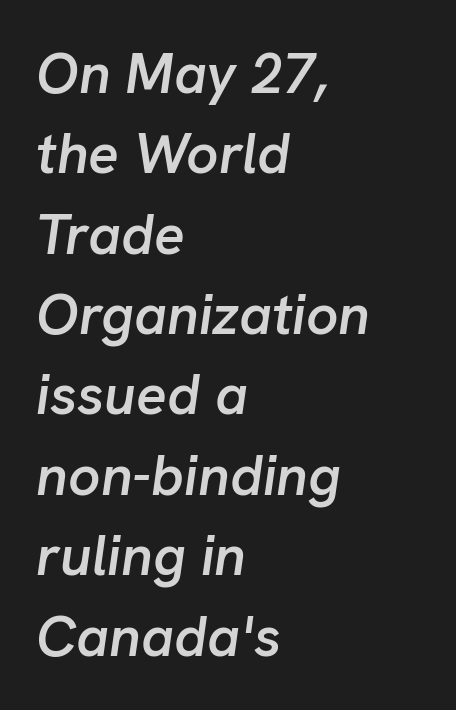
Q: Is the text bold? A: Semi-bold.
Q: Is the text italic (slanted)? A: Yes, it leans right by about 8 degrees.
Q: Is the text underlined? A: No.
Q: How is the paragraph aligned? A: Left-aligned.
Q: Is the spacing between letters normal or unusually wide? A: Normal.
Q: Is the spacing between lines tight, normal or loose? A: Normal.
Q: Width (condensed, normal, or wide)? A: Normal.
Q: Stroke contrast? A: Low.
Q: x-height? A: Medium.
Q: Monospaced? A: No.
